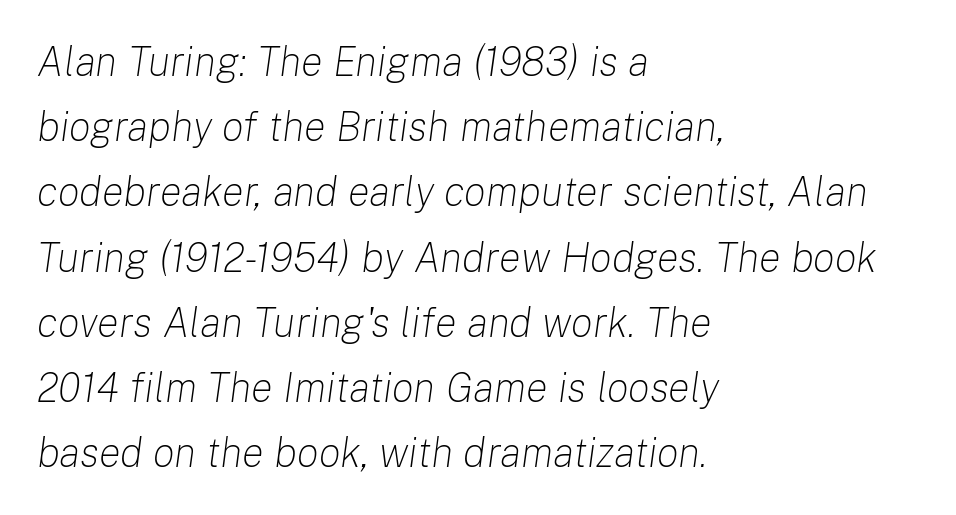
Q: Is the text bold? A: No.
Q: Is the text italic (slanted)? A: Yes, it leans right by about 8 degrees.
Q: Is the text underlined? A: No.
Q: How is the paragraph aligned? A: Left-aligned.
Q: Is the spacing between letters normal or unusually wide? A: Normal.
Q: Is the spacing between lines tight, normal or loose? A: Normal.
Q: Width (condensed, normal, or wide)? A: Normal.
Q: Stroke contrast? A: Low.
Q: x-height? A: Medium.
Q: Monospaced? A: No.
